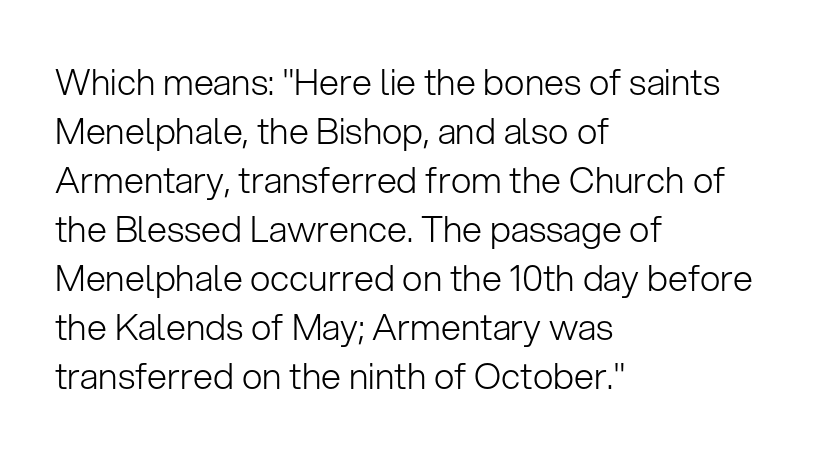
If you measured baseline to baseline, you'd find a middling distance. The strokes are not fattened; the text isn't bold. Honestly, there is no underline to notice here at all. This sample uses plain, unmodified letter spacing. The typography opts for an upright posture over an oblique one. The passage shown is typed in a proportional face where columns would drift.
